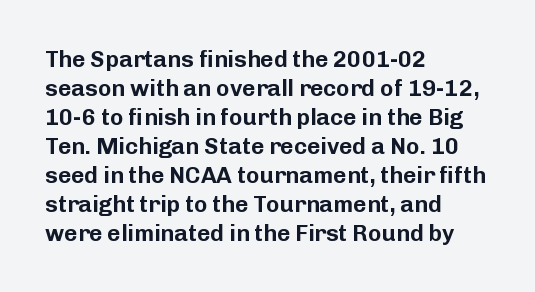
Q: Is the text italic (slanted)? A: No, it is upright.
Q: Is the text underlined? A: No.
Q: How is the paragraph aligned? A: Left-aligned.
Q: Is the spacing between letters normal or unusually wide? A: Normal.
Q: Is the spacing between lines tight, normal or loose? A: Normal.
